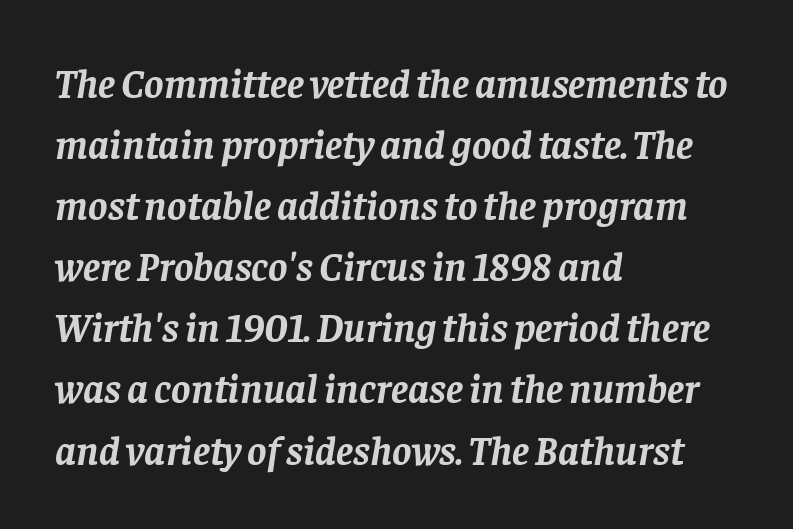
Q: Is the text bold? A: Yes.
Q: Is the text italic (slanted)? A: Yes, it leans right by about 8 degrees.
Q: Is the typeface a serif or a sans-serif typeface? A: Serif.
Q: Is the text underlined? A: No.
Q: How is the paragraph aligned? A: Left-aligned.
Q: Is the spacing between letters normal or unusually wide? A: Normal.
Q: Is the spacing between lines tight, normal or loose? A: Normal.
Q: Width (condensed, normal, or wide)? A: Normal.
Q: Stroke contrast? A: Low.
Q: x-height? A: Large.
Q: Monospaced? A: No.
